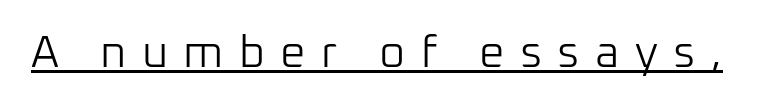
{"serif": "no", "italic": "no", "bold": "no", "weight": "light", "width": "normal", "stroke_contrast": "low", "x_height": "medium", "monospaced": "no", "underline": "yes", "letter_spacing": "wide", "letter_spacing_em": 0.34, "glyph_px": 45}
